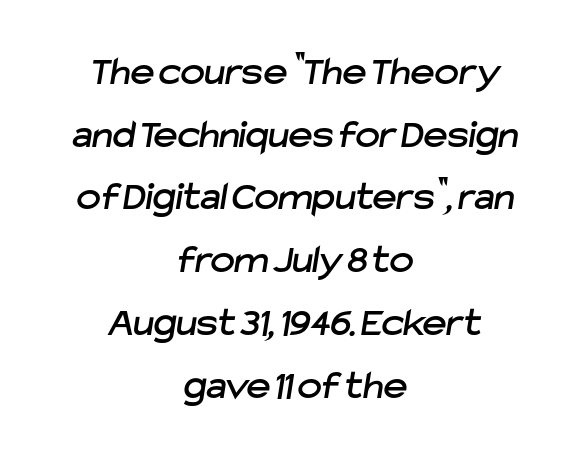
Q: Is the typeface a serif or a sans-serif typeface? A: Sans-serif.
Q: Is the text underlined? A: No.
Q: How is the paragraph aligned? A: Centered.
Q: Is the spacing between letters normal or unusually wide? A: Normal.
Q: Is the spacing between lines tight, normal or loose? A: Normal.
Q: Width (condensed, normal, or wide)? A: Normal.
Q: Stroke contrast? A: Low.
Q: x-height? A: Medium.
Q: Monospaced? A: No.
